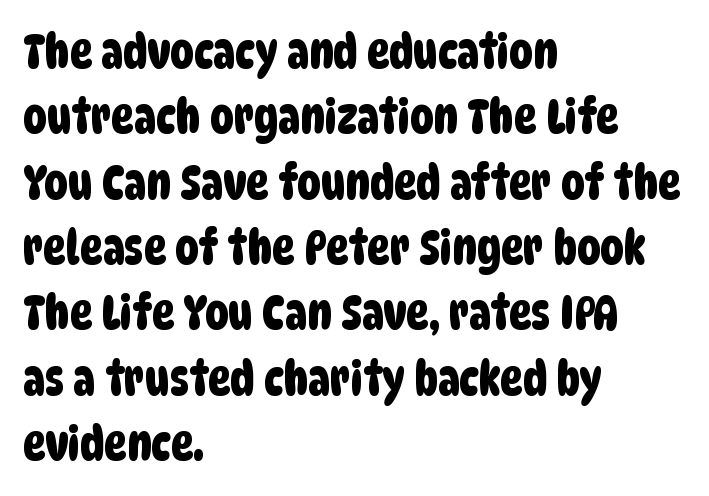
{"serif": "no", "width": "condensed", "stroke_contrast": "low", "x_height": "large", "monospaced": "no", "underline": "no", "align": "left", "line_spacing": "normal", "line_spacing_ratio": 1.39, "letter_spacing": "normal", "letter_spacing_em": 0.0, "glyph_px": 47}
